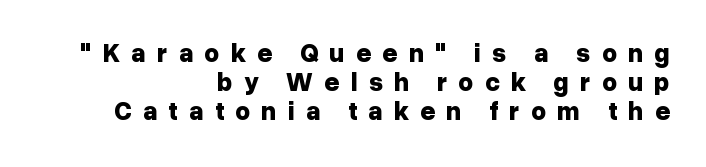
What's the leading like? Squeezed, with rows nearly overlapping. All the whitespace from short lines collects on the left. Descenders are the only things crossing below the line. The characters look thick and weighty, a clear bold.
